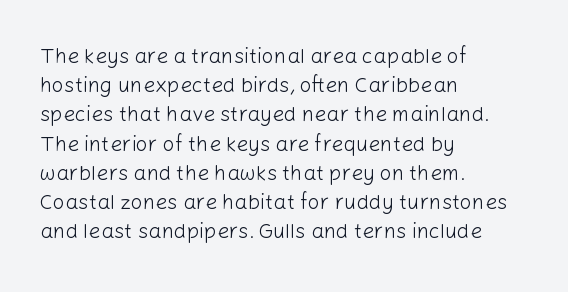
{"italic": "no", "bold": "no", "underline": "no", "align": "left", "line_spacing": "normal", "line_spacing_ratio": 1.39, "letter_spacing": "normal", "letter_spacing_em": 0.0, "glyph_px": 21}
